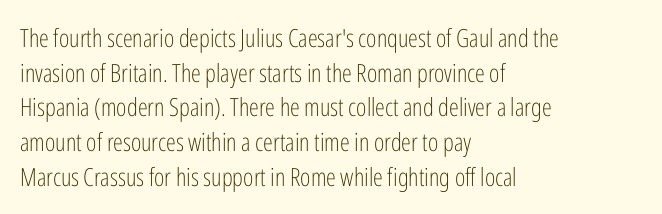
The image shows 25 px text type, upright; set left-aligned, normal line spacing (1.39x), normal letter spacing, not underlined.
